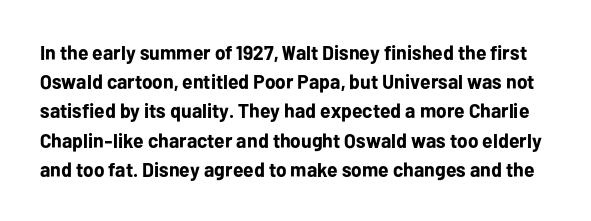
{"italic": "no", "bold": "yes", "underline": "no", "line_spacing": "normal", "line_spacing_ratio": 1.46, "letter_spacing": "normal", "letter_spacing_em": 0.0, "glyph_px": 20}
